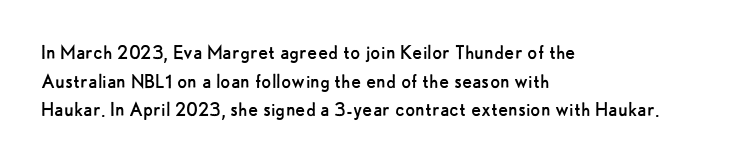
{"italic": "no", "bold": "no", "underline": "no", "align": "left", "line_spacing": "normal", "line_spacing_ratio": 1.25, "letter_spacing": "normal", "letter_spacing_em": 0.0, "glyph_px": 23}
